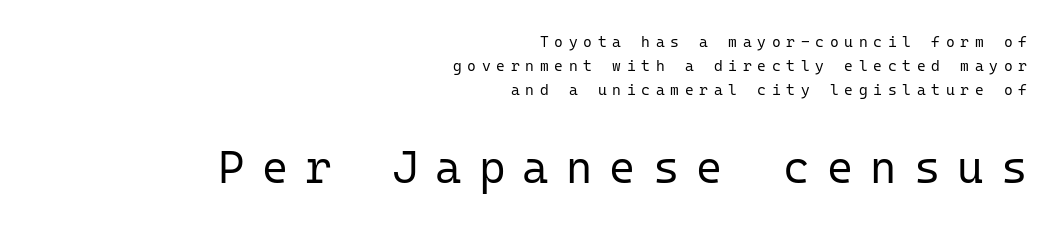
Q: Is the text bold? A: No.
Q: Is the text italic (slanted)? A: No, it is upright.
Q: Is the typeface a serif or a sans-serif typeface? A: Sans-serif.
Q: Is the text underlined? A: No.
Q: How is the paragraph aligned? A: Right-aligned.
Q: Is the spacing between letters normal or unusually wide? A: Unusually wide.
Q: Is the spacing between lines tight, normal or loose? A: Normal.
Q: Which block of text is set in a larger size, the first (top) or the second (bottom)? A: The second (bottom) one.
Q: Width (condensed, normal, or wide)? A: Normal.
Q: Stroke contrast? A: Low.
Q: x-height? A: Medium.
Q: Monospaced? A: Yes.
